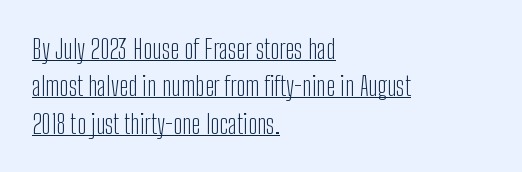
Q: Is the text bold? A: No.
Q: Is the text italic (slanted)? A: No, it is upright.
Q: Is the text underlined? A: Yes.
Q: How is the paragraph aligned? A: Left-aligned.
Q: Is the spacing between letters normal or unusually wide? A: Normal.
Q: Is the spacing between lines tight, normal or loose? A: Normal.
